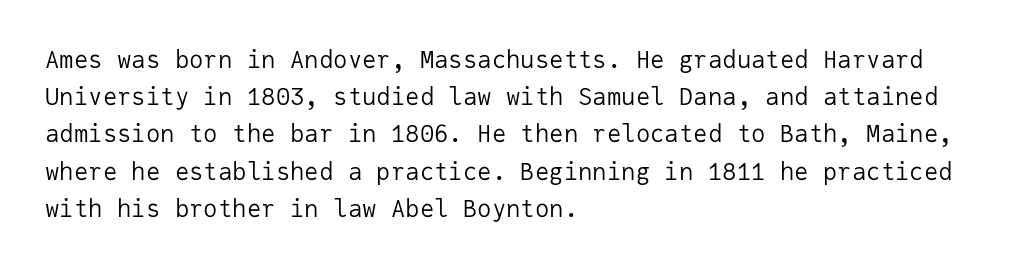
The image shows 24 px text type, upright; set left-aligned, normal line spacing (1.55x), normal letter spacing, not underlined.
